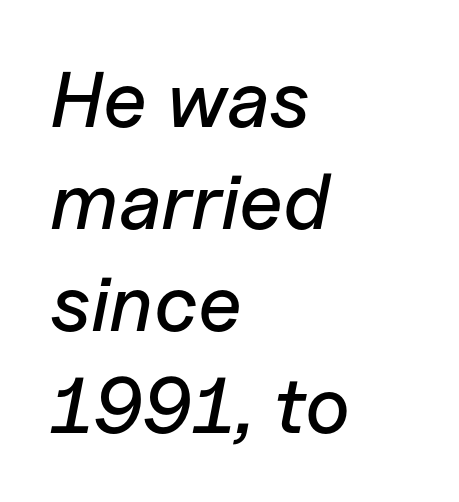
Q: Is the text italic (slanted)? A: Yes, it leans right by about 11 degrees.
Q: Is the text underlined? A: No.
Q: How is the paragraph aligned? A: Left-aligned.
Q: Is the spacing between letters normal or unusually wide? A: Normal.
Q: Is the spacing between lines tight, normal or loose? A: Normal.
Q: Width (condensed, normal, or wide)? A: Normal.
Q: Stroke contrast? A: Low.
Q: x-height? A: Medium.
Q: Monospaced? A: No.
